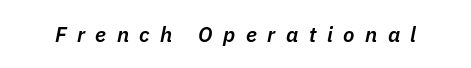
The image shows 21 px text type, italic (leaning right); set unusually wide letter spacing (+0.5 em), not underlined.
